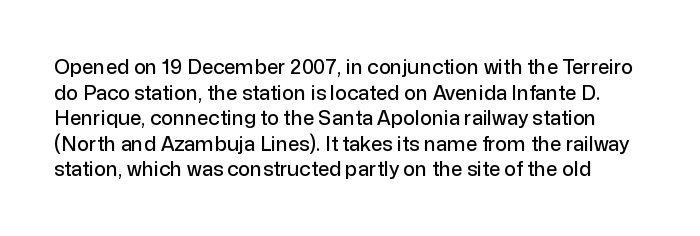
Nothing unusual about the tracking: characters are spaced as the font intends. This rendering features lettering with no underline. When letters stand straight like this, we call the style roman or upright. Compared with typical paragraphs, the rows here are spaced about the same.
